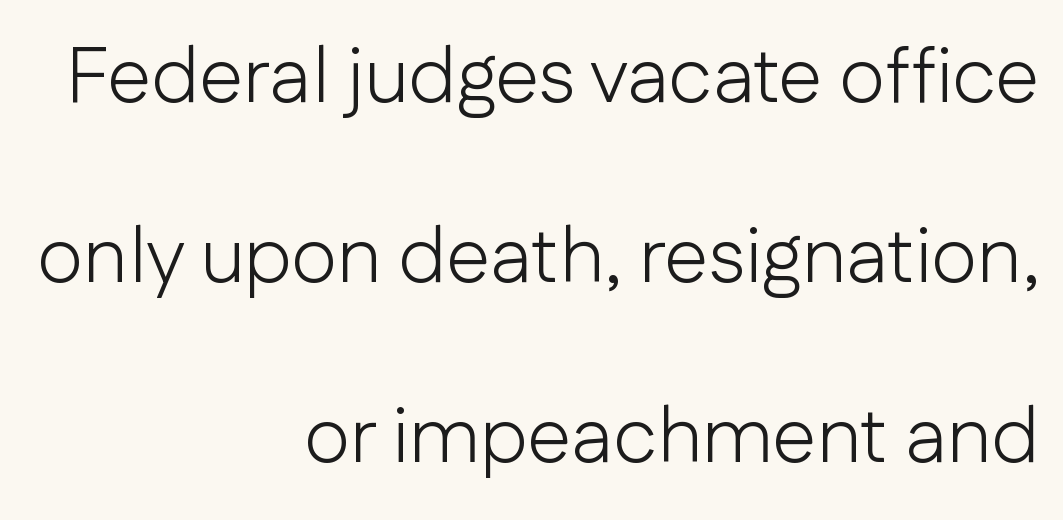
{"serif": "no", "italic": "no", "bold": "no", "weight": "light", "width": "normal", "stroke_contrast": "low", "x_height": "medium", "monospaced": "no", "underline": "no", "align": "right", "line_spacing": "loose", "line_spacing_ratio": 2.28, "letter_spacing": "normal", "letter_spacing_em": 0.0, "glyph_px": 79}
